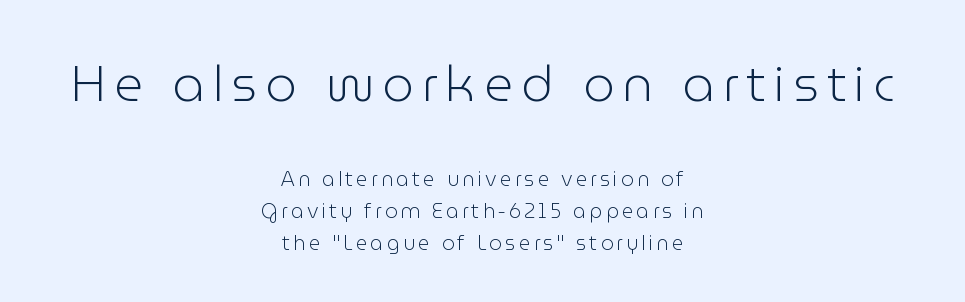
Q: Is the text bold? A: No.
Q: Is the text italic (slanted)? A: No, it is upright.
Q: Is the typeface a serif or a sans-serif typeface? A: Sans-serif.
Q: Is the text underlined? A: No.
Q: How is the paragraph aligned? A: Centered.
Q: Is the spacing between lines tight, normal or loose? A: Normal.
Q: Which block of text is set in a larger size, the first (top) or the second (bottom)? A: The first (top) one.
Q: Width (condensed, normal, or wide)? A: Normal.
Q: Stroke contrast? A: Low.
Q: x-height? A: Medium.
Q: Monospaced? A: No.
